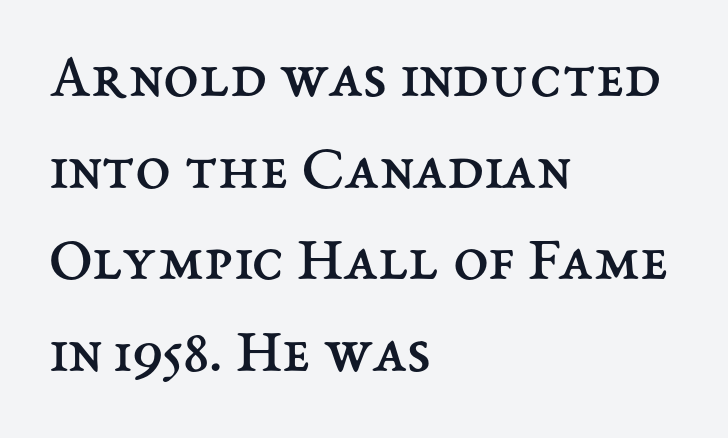
{"italic": "no", "bold": "no", "weight": "regular", "width": "normal", "stroke_contrast": "medium", "x_height": "medium", "monospaced": "no", "underline": "no", "align": "left", "line_spacing": "normal", "line_spacing_ratio": 1.43, "letter_spacing": "normal", "letter_spacing_em": 0.0, "glyph_px": 64}
